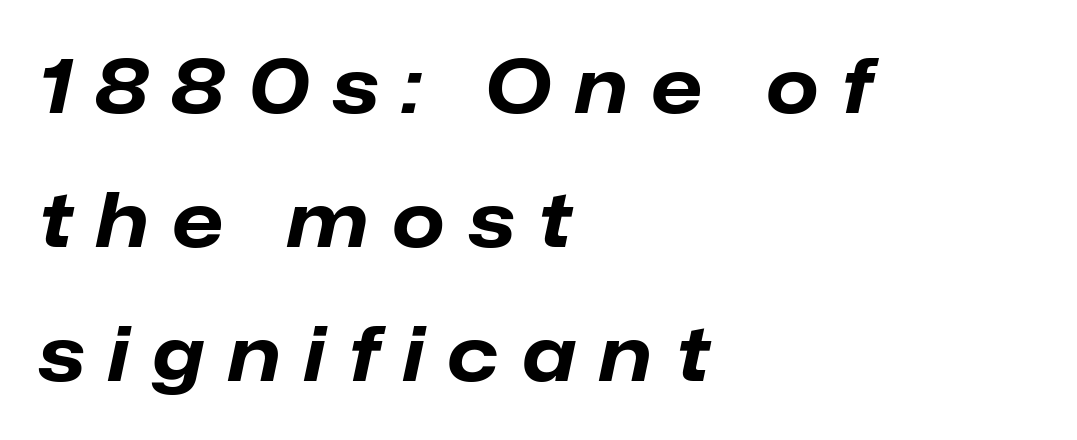
Notice how thick the strokes are: this is what a full bold looks like. Posture: slanted. Does the copy run flush right? No — it runs flush left. The letters advance in unequal steps, a hallmark of proportional type. Honestly, the letter spacing is so wide it's the main thing you notice. Bare-footed words on every line.
